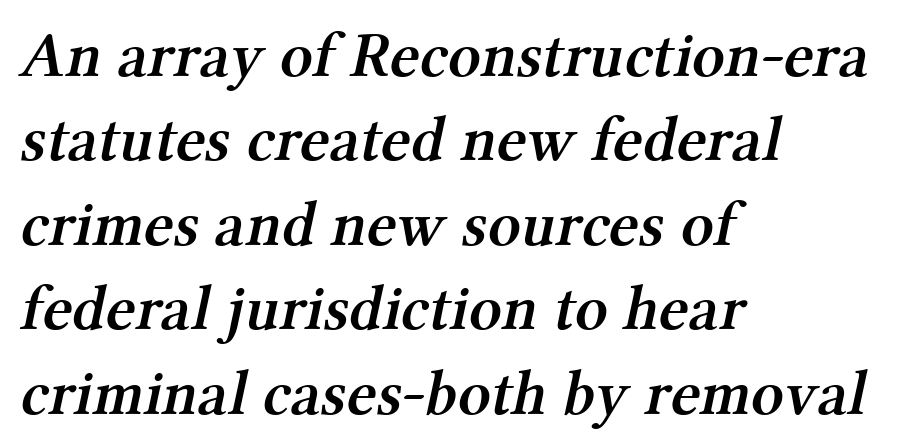
A typesetter would call this leading conventional body-copy spacing. These lines are rendered in a variable-pitch font. A serif font was chosen for this passage. Descender tails drop into unmarked territory.
